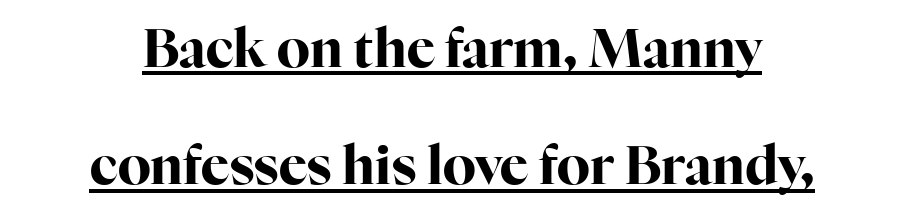
You could not count columns in this text — the font is proportionally spaced. Every character sits straight up, as roman type does. Vertical spacing — loose. Font category for this specimen: serif.
